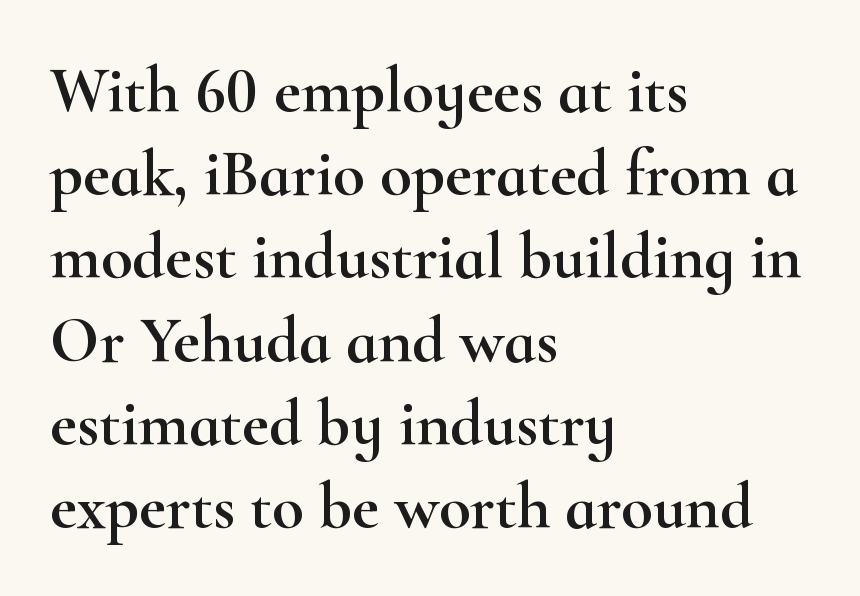
The image shows 65 px wide serif type, upright; set left-aligned, normal line spacing (1.28x), normal letter spacing, not underlined; high stroke contrast and a small x-height.
